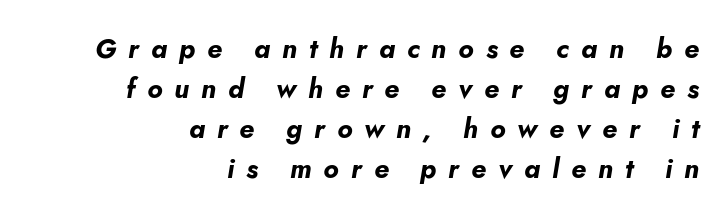
The space beneath each line is pristine and unruled. This block has exactly the height ordinary leading produces. Caption: multi-line text, flush right, ragged left. Weight check: bold — yes, fully.
